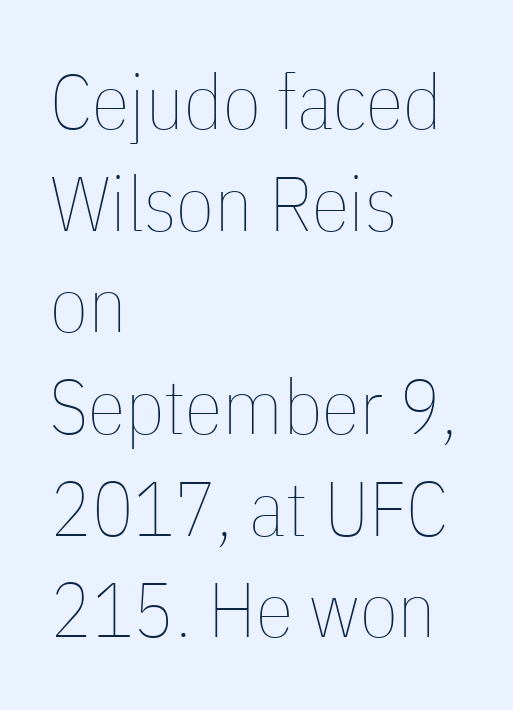
Think standard paragraph weight, or any step lighter than that. Evenly set lines give the paragraph a standard silhouette. This sample has the flowing, uneven cadence of proportional lettering. No extra tracking has been applied to these lines. Teacher's note: observe the even left margin — that is flush-left alignment.
